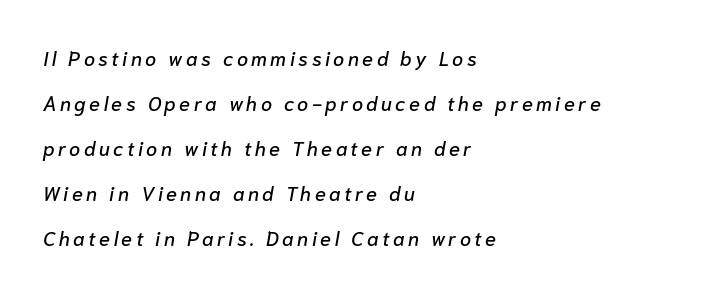
The image shows 20 px text type, italic (leaning right); set left-aligned, loose line spacing (2.25x), not underlined.
